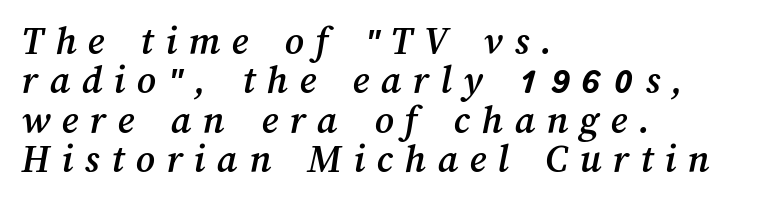
The image shows 41 px text type; set left-aligned, tight line spacing (0.96x), unusually wide letter spacing (+0.28 em), not underlined; medium stroke contrast and a medium x-height.
